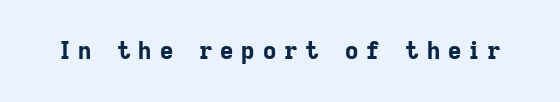
Every character sits straight up, as roman type does. Loose tracking; the words dissolve into strings of separated letters. These lines carry a lot of weight — the face is fully bold. Glance below the letters and you will spot only blank space.
